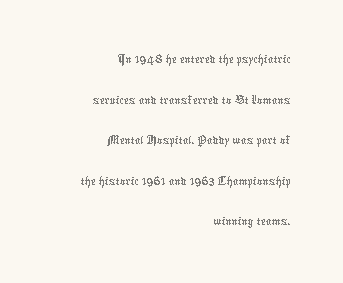
The image shows 28 px thin type, upright; set right-aligned, normal line spacing (1.45x), normal letter spacing, not underlined; low stroke contrast and a medium x-height.
